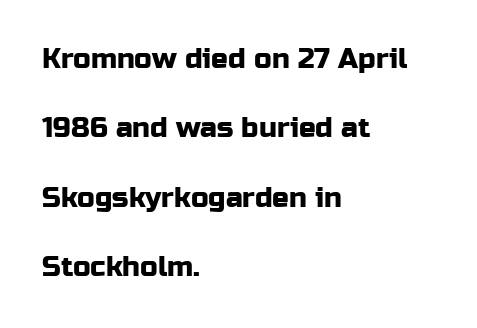
Decoration check: the copy has no underline. The specimen reads as upright at a glance. No feet cap the strokes, marking this as sans-serif type. Is the letter spacing exaggerated? No — it looks like the ordinary default.
